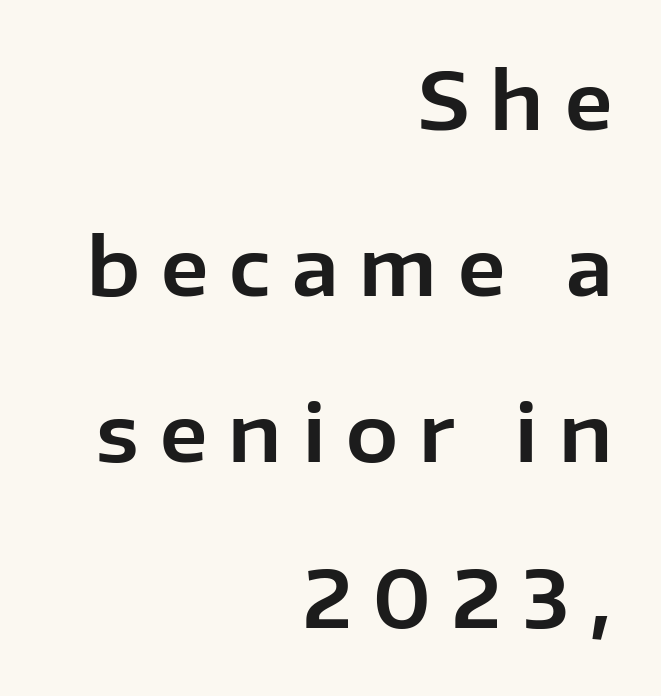
Q: Is the text italic (slanted)? A: No, it is upright.
Q: Is the typeface a serif or a sans-serif typeface? A: Sans-serif.
Q: Is the text underlined? A: No.
Q: How is the paragraph aligned? A: Right-aligned.
Q: Is the spacing between letters normal or unusually wide? A: Unusually wide.
Q: Is the spacing between lines tight, normal or loose? A: Loose.
Q: Width (condensed, normal, or wide)? A: Normal.
Q: Stroke contrast? A: Low.
Q: x-height? A: Medium.
Q: Monospaced? A: No.
